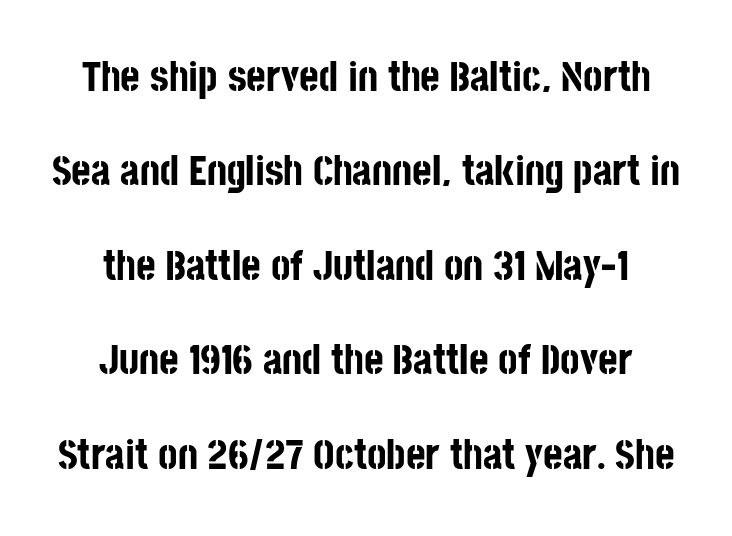
The image shows 42 px bold, condensed sans-serif type, upright; set centered, loose line spacing (2.25x), normal letter spacing, not underlined; low stroke contrast and a large x-height.
